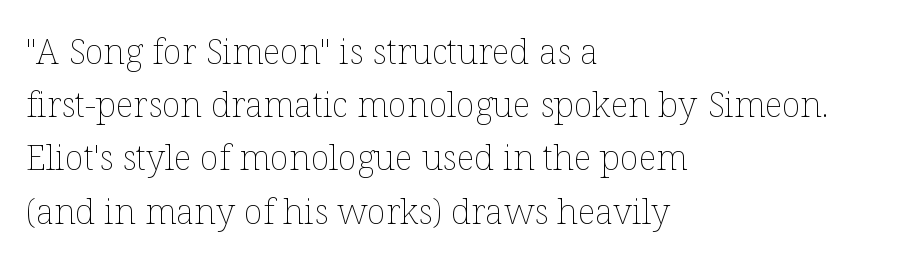
Q: Is the text bold? A: No.
Q: Is the text italic (slanted)? A: No, it is upright.
Q: Is the text underlined? A: No.
Q: How is the paragraph aligned? A: Left-aligned.
Q: Is the spacing between letters normal or unusually wide? A: Normal.
Q: Is the spacing between lines tight, normal or loose? A: Normal.
Q: Width (condensed, normal, or wide)? A: Normal.
Q: Stroke contrast? A: Low.
Q: x-height? A: Medium.
Q: Monospaced? A: No.
